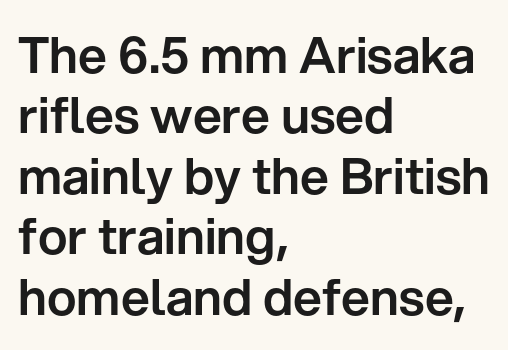
A typesetter would label this face a sans. Descenders hang freely into open space. The typography opts for an upright posture over an oblique one. Line beginnings align vertically; line endings do not. A typesetter would call this proportional, since set widths differ per character. Tracking here is standard; glyphs follow each other at the usual distance.
